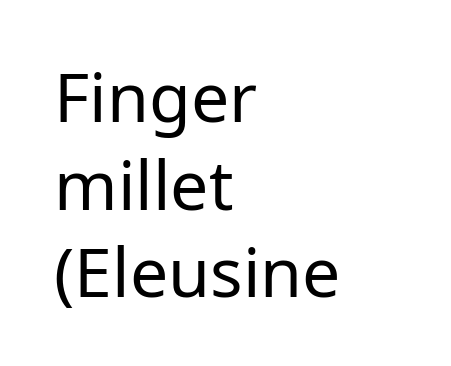
Q: Is the text bold? A: No.
Q: Is the text italic (slanted)? A: No, it is upright.
Q: Is the typeface a serif or a sans-serif typeface? A: Sans-serif.
Q: Is the text underlined? A: No.
Q: How is the paragraph aligned? A: Left-aligned.
Q: Is the spacing between letters normal or unusually wide? A: Normal.
Q: Is the spacing between lines tight, normal or loose? A: Normal.
Q: Width (condensed, normal, or wide)? A: Normal.
Q: Stroke contrast? A: Low.
Q: x-height? A: Medium.
Q: Monospaced? A: No.
